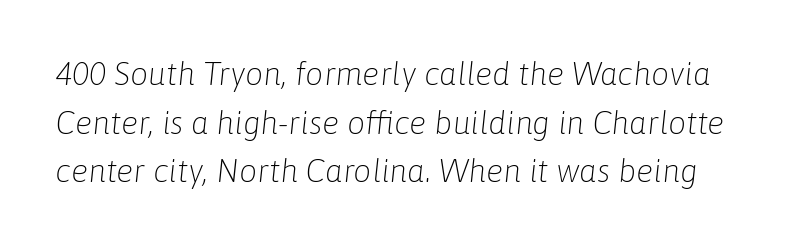
Q: Is the text bold? A: No.
Q: Is the text italic (slanted)? A: Yes, it leans right by about 6 degrees.
Q: Is the text underlined? A: No.
Q: Is the spacing between letters normal or unusually wide? A: Normal.
Q: Is the spacing between lines tight, normal or loose? A: Normal.
Q: Width (condensed, normal, or wide)? A: Normal.
Q: Stroke contrast? A: Low.
Q: x-height? A: Medium.
Q: Monospaced? A: No.
